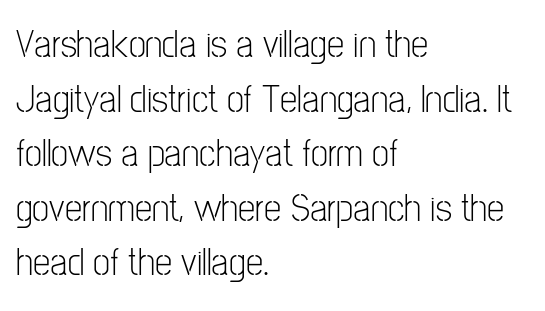
Q: Is the text bold? A: No.
Q: Is the text italic (slanted)? A: No, it is upright.
Q: Is the typeface a serif or a sans-serif typeface? A: Sans-serif.
Q: Is the text underlined? A: No.
Q: How is the paragraph aligned? A: Left-aligned.
Q: Is the spacing between letters normal or unusually wide? A: Normal.
Q: Is the spacing between lines tight, normal or loose? A: Normal.
Q: Width (condensed, normal, or wide)? A: Condensed.
Q: Stroke contrast? A: Low.
Q: x-height? A: Medium.
Q: Monospaced? A: No.
